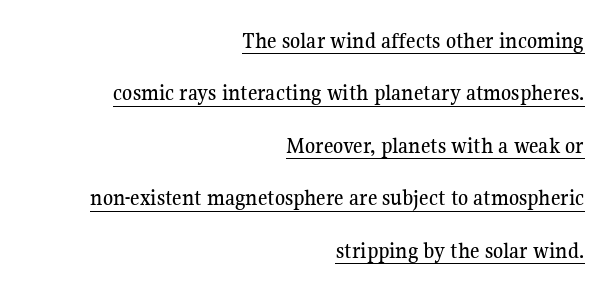
The image shows 23 px text type, upright; set right-aligned, loose line spacing (2.28x), normal letter spacing, underlined.
